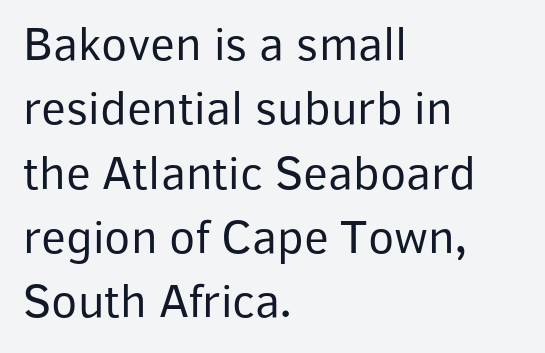
Has an underline been added? It has not. The cut favours lightness, reaching ordinary text weight at its darkest. Each letter keeps its own natural width here, so spacing adapts to shape. Baseline-to-baseline distance is the conventional proportion of letter height. The passage shown has conventional tracking throughout.
